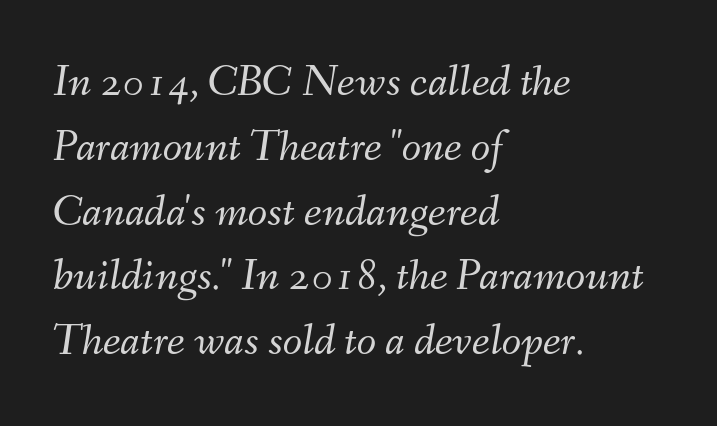
The image shows 45 px light type, italic (leaning right); set left-aligned, normal line spacing (1.44x), normal letter spacing, not underlined; medium stroke contrast and a small x-height.
